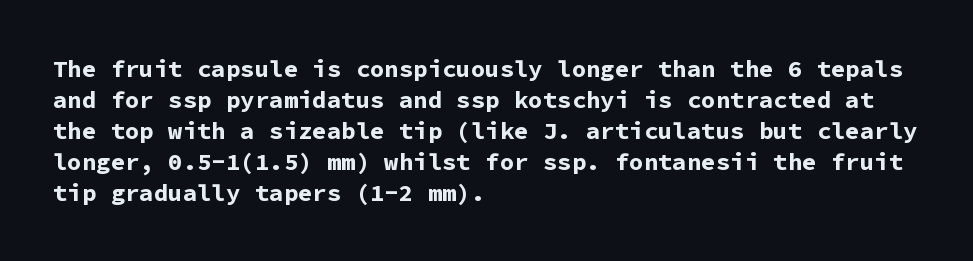
The image shows 24 px bold type, upright; set left-aligned, normal line spacing (1.29x), normal letter spacing, not underlined.
